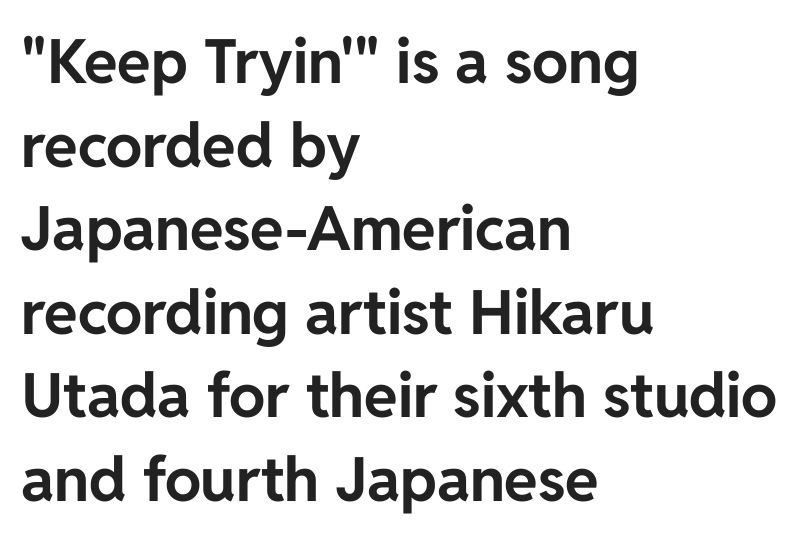
Is this a fixed-width face? No — the glyphs have proportional, varying widths. Underlining? Definitely not there. Note: no serifs on the glyphs. Posture: vertical. Interline gaps are of average width in this sample. Is the block centered? No — it sits flush against the left margin.
